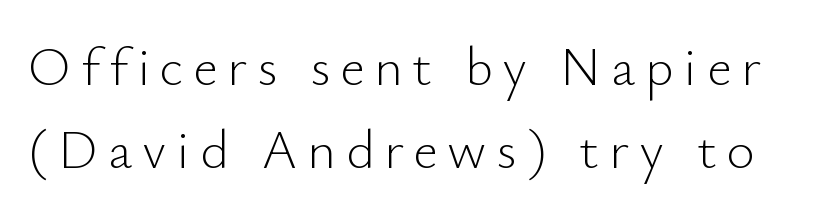
{"serif": "no", "italic": "no", "bold": "no", "weight": "light", "width": "normal", "stroke_contrast": "low", "x_height": "small", "monospaced": "no", "underline": "no", "line_spacing": "normal", "line_spacing_ratio": 1.54, "glyph_px": 54}
